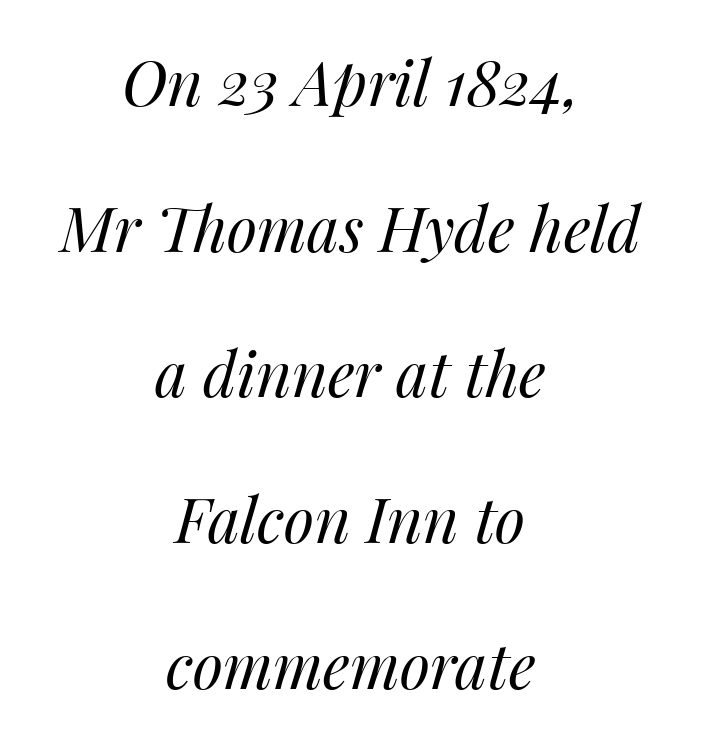
Is this a fixed-width face? No — the glyphs have proportional, varying widths. A clean baseline with only descenders dipping below it. Teacher's note: observe the equal gaps on both sides — that is centered alignment. A great deal of white space separates one row of letters from the next. Ink coverage per letter is moderate at most.
